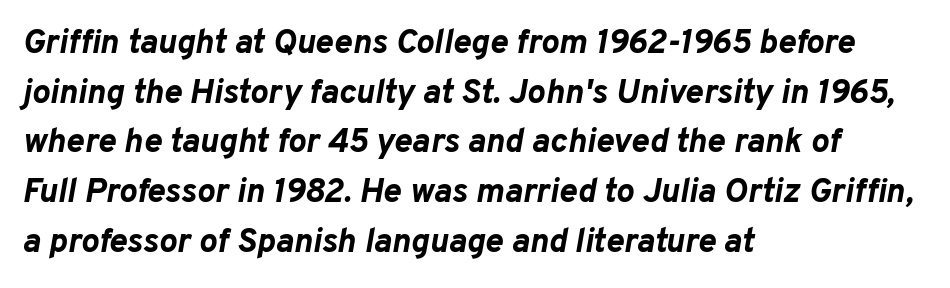
{"italic": "yes", "lean": "right", "slant_degrees": 10, "bold": "yes", "weight": "bold", "width": "normal", "stroke_contrast": "low", "x_height": "medium", "monospaced": "no", "underline": "no", "align": "left", "line_spacing": "normal", "line_spacing_ratio": 1.46, "letter_spacing": "normal", "letter_spacing_em": 0.0, "glyph_px": 34}
